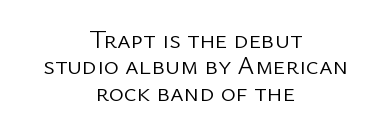
{"italic": "no", "bold": "no", "underline": "no", "align": "center", "line_spacing": "tight", "line_spacing_ratio": 1.01, "letter_spacing": "normal", "letter_spacing_em": 0.0, "glyph_px": 26}
